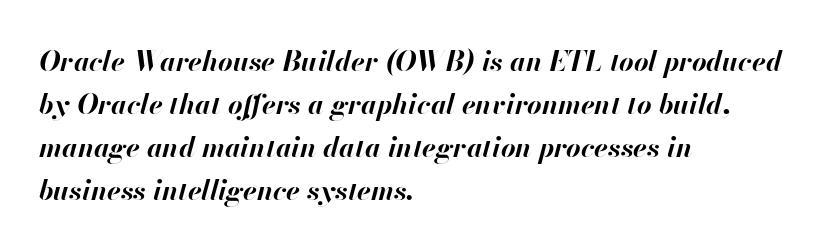
{"italic": "yes", "lean": "right", "slant_degrees": 13, "bold": "yes", "weight": "bold", "width": "normal", "stroke_contrast": "high", "x_height": "small", "monospaced": "no", "underline": "no", "align": "left", "line_spacing": "normal", "line_spacing_ratio": 1.53, "letter_spacing": "normal", "letter_spacing_em": 0.0, "glyph_px": 28}
